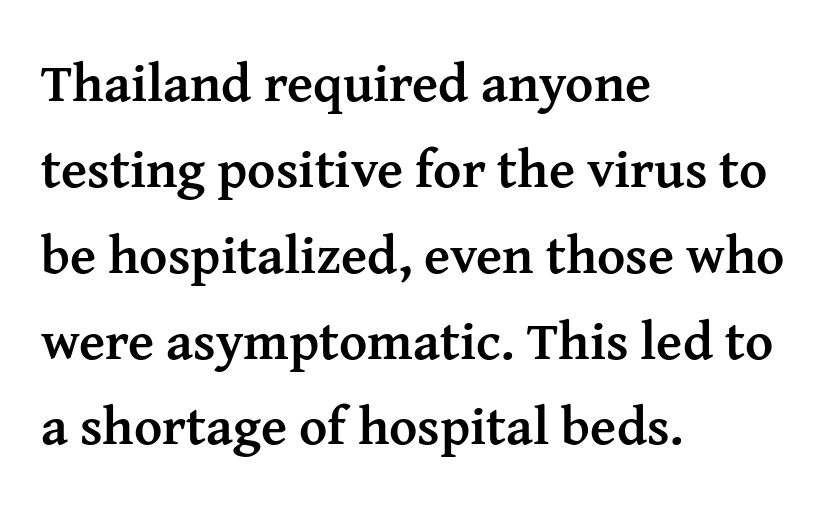
{"serif": "yes", "italic": "no", "bold": "yes", "weight": "semibold", "width": "normal", "stroke_contrast": "medium", "x_height": "medium", "monospaced": "no", "underline": "no", "align": "left", "line_spacing": "normal", "line_spacing_ratio": 1.59, "letter_spacing": "normal", "letter_spacing_em": 0.0, "glyph_px": 54}
